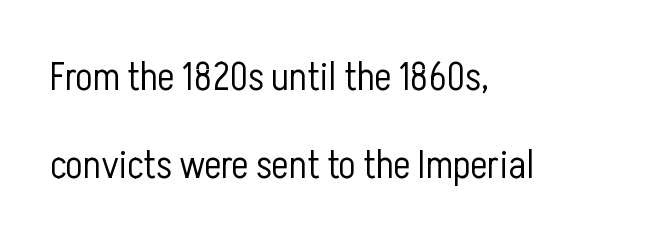
The image shows 40 px light, condensed sans-serif type, upright; set left-aligned, loose line spacing (2.2x), normal letter spacing, not underlined; low stroke contrast and a medium x-height.
